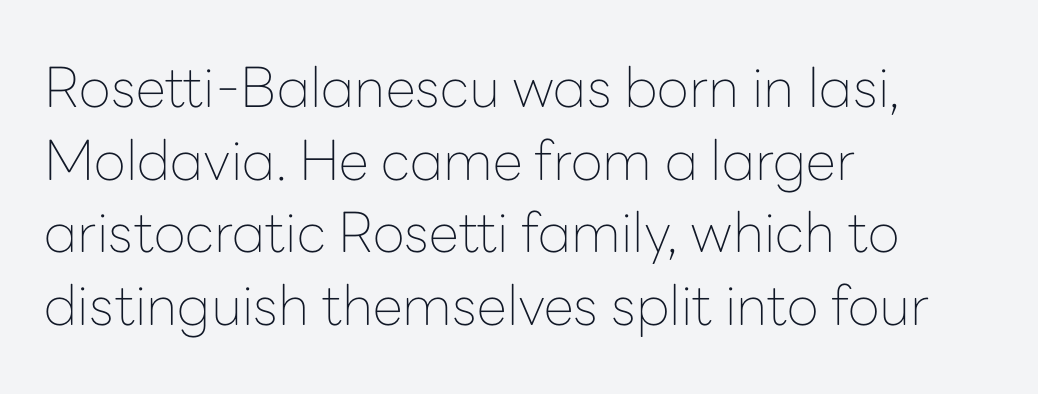
The image shows 55 px thin sans-serif type, upright; set left-aligned, normal line spacing (1.32x), normal letter spacing, not underlined; low stroke contrast and a medium x-height.
